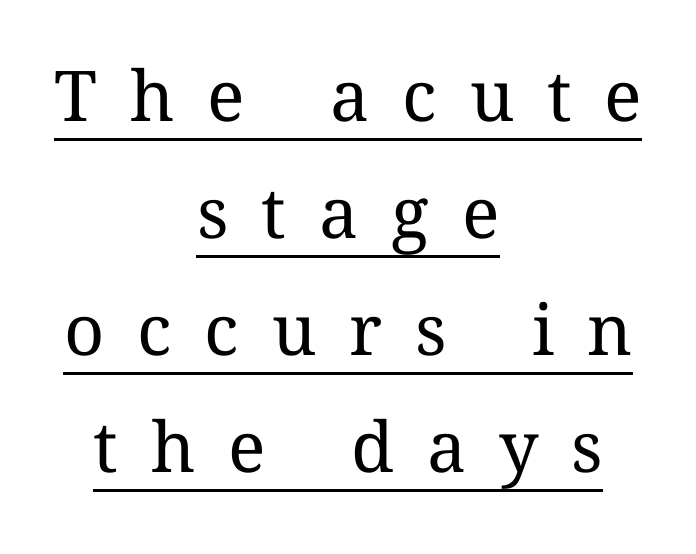
Q: Is the text bold? A: No.
Q: Is the text italic (slanted)? A: No, it is upright.
Q: Is the text underlined? A: Yes.
Q: How is the paragraph aligned? A: Centered.
Q: Is the spacing between letters normal or unusually wide? A: Unusually wide.
Q: Is the spacing between lines tight, normal or loose? A: Normal.
Q: Width (condensed, normal, or wide)? A: Normal.
Q: Stroke contrast? A: Medium.
Q: x-height? A: Medium.
Q: Monospaced? A: No.
